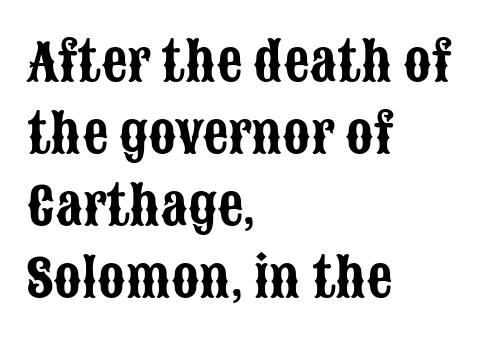
The rows are spaced the way most documents space them. The type is set solid horizontally, with unmodified tracking. Casual observation: everything's shoved over to the left. Ordinary non-slanted type is in use.
